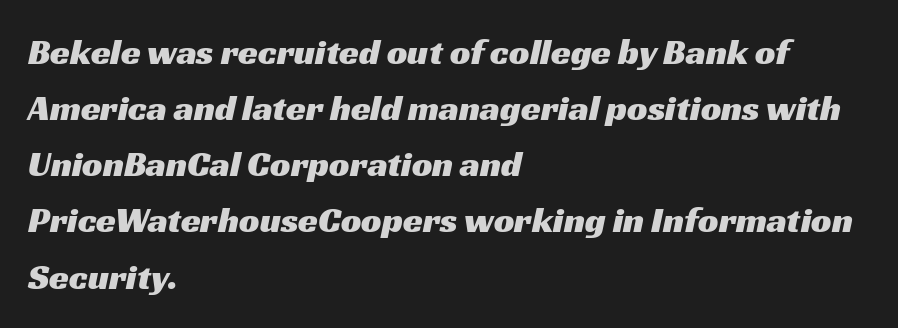
The image shows 36 px wide sans-serif type; set left-aligned, normal line spacing (1.56x), normal letter spacing, not underlined; medium stroke contrast and a medium x-height.
